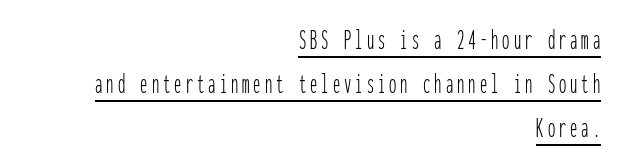
In designer terms, the underline attribute is active on this setting. The face used here is monospaced, like something from a code editor. Notice how the passage keeps a crisp vertical edge on the right only. You can tell it's not italic because the verticals are truly vertical. The vertical gap from one line to the next is medium. Think standard paragraph weight, or any step lighter than that.
